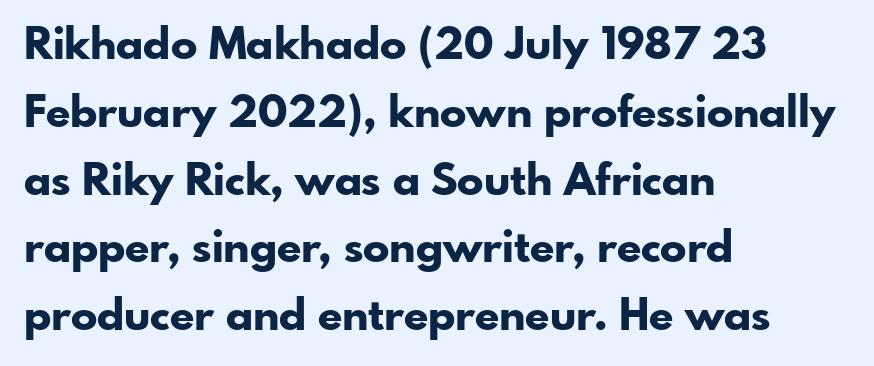
Think of a printed novel: that variable character pitch is what you see here. Caption: bold face, heavy strokes. The passage shown is not underscored anywhere. Does the copy run flush right? No — it runs flush left. Nobody touched the tracking dial on this one. Interline gaps are of average width in this sample.
